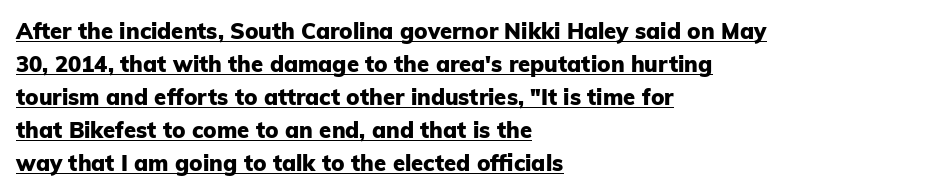
Q: Is the text bold? A: Yes.
Q: Is the text italic (slanted)? A: No, it is upright.
Q: Is the text underlined? A: Yes.
Q: How is the paragraph aligned? A: Left-aligned.
Q: Is the spacing between letters normal or unusually wide? A: Normal.
Q: Is the spacing between lines tight, normal or loose? A: Normal.
